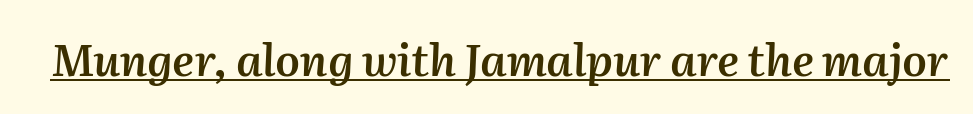
The glyphs are accompanied by a horizontal stroke just below them. The letters advance in unequal steps, a hallmark of proportional type. The face used here is rendered with its standard letterfit. Every character sits at an angle, as italics do.
